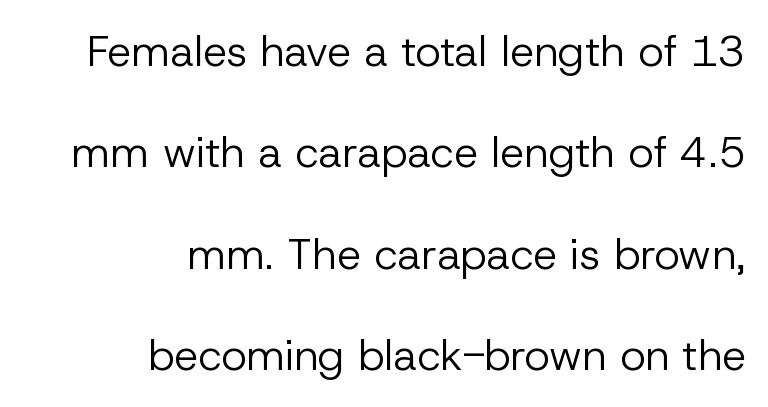
{"serif": "no", "italic": "no", "bold": "no", "weight": "regular", "width": "normal", "stroke_contrast": "low", "x_height": "medium", "monospaced": "no", "underline": "no", "align": "right", "line_spacing": "loose", "line_spacing_ratio": 2.36, "letter_spacing": "normal", "letter_spacing_em": 0.0, "glyph_px": 43}
